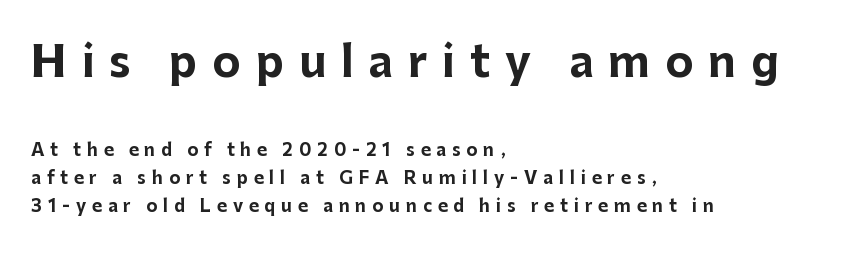
{"serif": "no", "italic": "no", "bold": "yes", "weight": "bold", "width": "normal", "stroke_contrast": "low", "x_height": "medium", "monospaced": "no", "underline": "no", "align": "left", "line_spacing": "normal", "line_spacing_ratio": 1.66, "letter_spacing": "wide", "letter_spacing_em": 0.34, "larger_block": "first", "size_ratio": 2.53, "glyph_px": 43}
